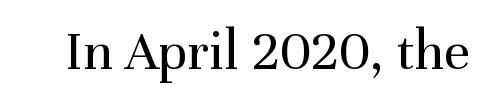
The image shows 57 px regular-weight serif type, upright; set normal letter spacing, not underlined; medium stroke contrast and a medium x-height.
